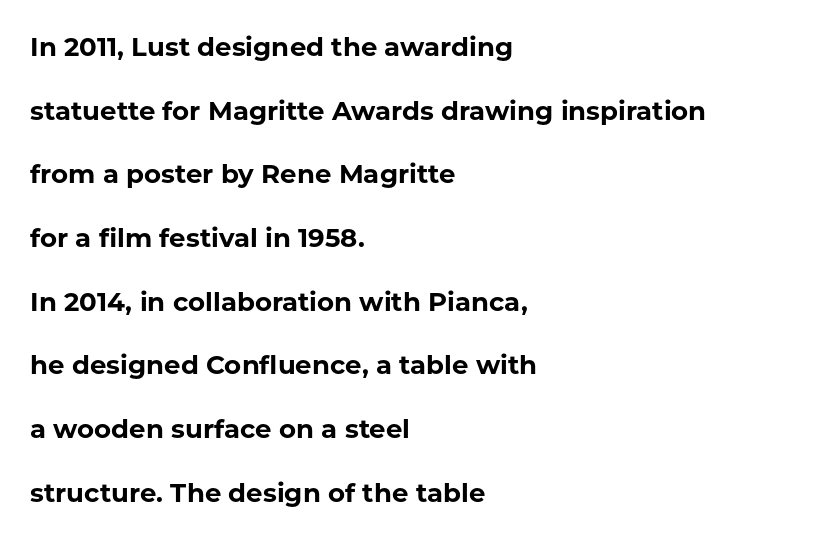
The image shows 26 px bold type, upright; set left-aligned, loose line spacing (2.45x), normal letter spacing, not underlined.
